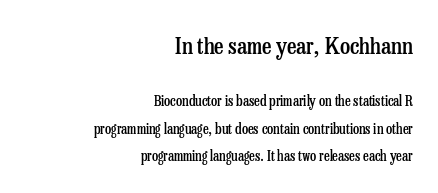
Which of the two is more prominent by size? The first, at the top. The letters sit at their default tracking, neither squeezed nor spread. The passage shown is semibold, sitting just below true bold. Compared with a flush-left layout, this one pins lines to the opposite, right side. Anything drawn beneath the words? Only blank space. Airy leading.
